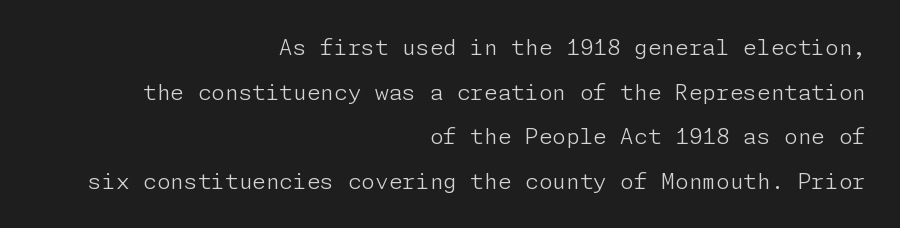
The image shows 22 px text type, upright; set right-aligned, loose line spacing (2.03x), normal letter spacing, not underlined.
